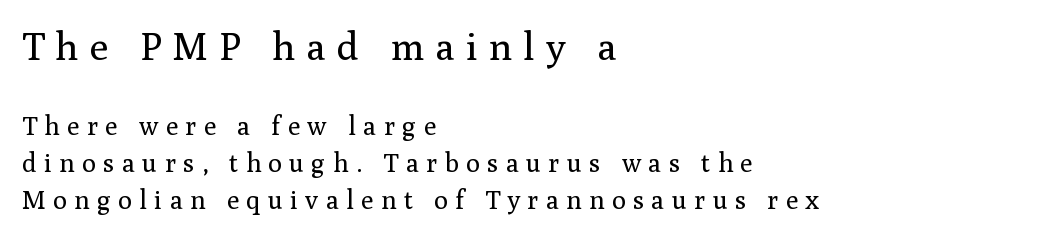
Scale decreases going downward across the two blocks. Typographically, this falls in the serif category. Letter spacing: wide. Check the space under the baseline: it is left empty. The typeface has the unassuming heft of standard copy or less.
